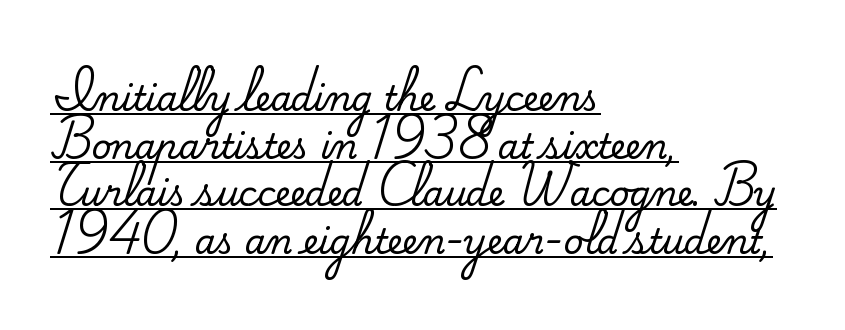
The image shows 34 px serif type; set left-aligned, normal line spacing (1.4x), normal letter spacing, underlined; medium stroke contrast and a small x-height.
